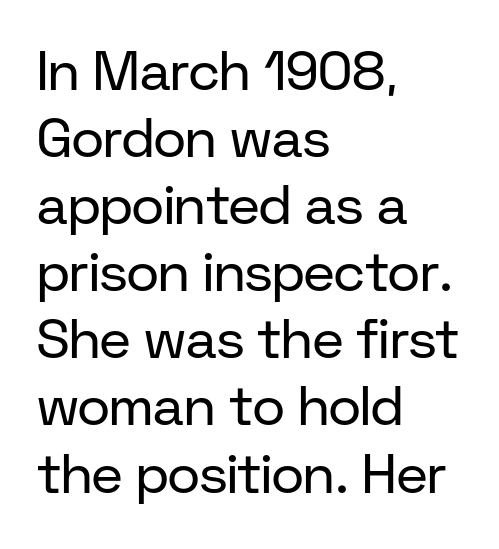
Stems here are at most as thick as an everyday book face. Vertical strokes here are truly vertical. The rendering anchors every line to the left-hand side. The characters display no serif detailing; their extremities are plain. A bare baseline throughout the passage. Each letter keeps its own natural width here, so spacing adapts to shape.
